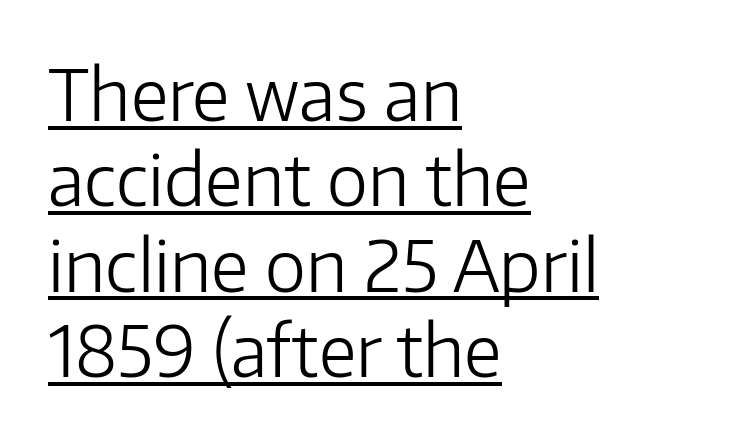
The image shows 70 px light sans-serif type, upright; set left-aligned, line spacing 1.22x, normal letter spacing, underlined; low stroke contrast and a medium x-height.
